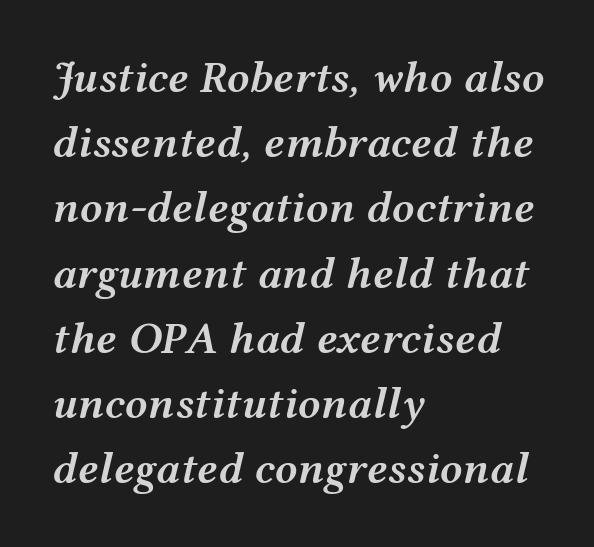
{"italic": "yes", "lean": "right", "slant_degrees": 12, "bold": "semi", "weight": "semibold", "width": "wide", "stroke_contrast": "medium", "x_height": "medium", "monospaced": "no", "underline": "no", "align": "left", "line_spacing": "normal", "line_spacing_ratio": 1.45, "letter_spacing": "normal", "letter_spacing_em": 0.0, "glyph_px": 45}
